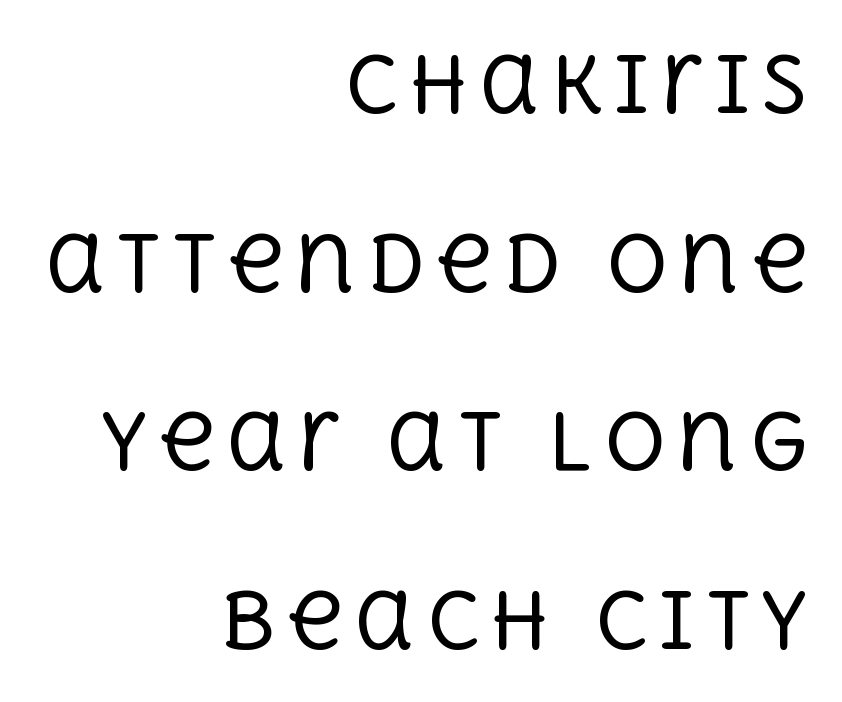
Vertical stems look standard width or narrower in stroke. Has an underline been added? It has not. Line endings align vertically; line beginnings do not. The rendering uses a large line-height, opening up the rows.
